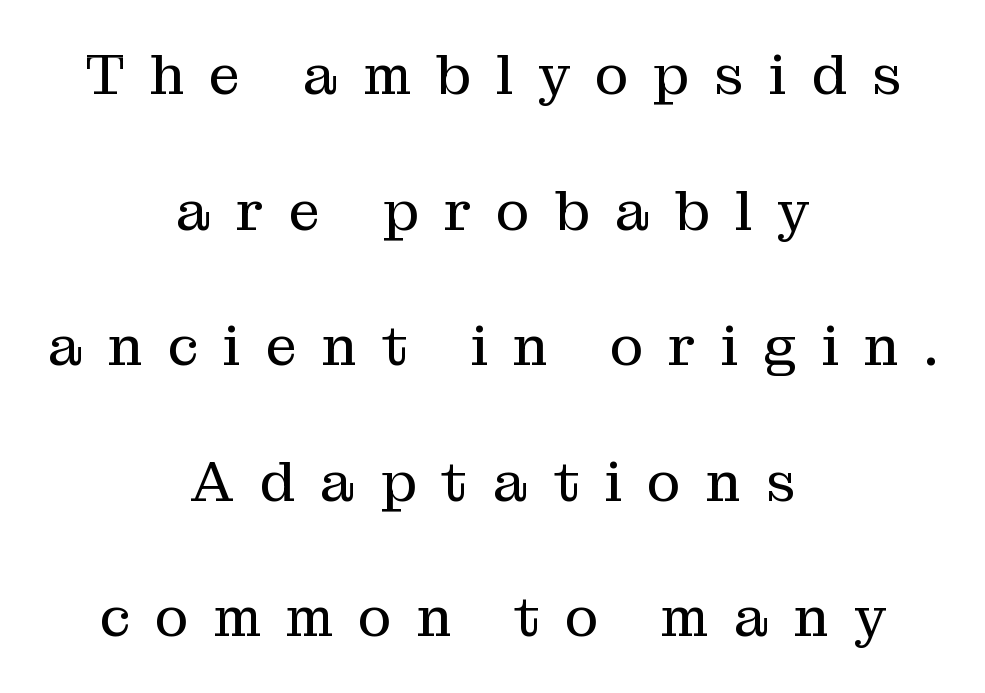
{"serif": "yes", "italic": "no", "bold": "no", "weight": "regular", "width": "normal", "stroke_contrast": "medium", "x_height": "medium", "monospaced": "no", "underline": "no", "align": "center", "line_spacing": "loose", "line_spacing_ratio": 2.42, "letter_spacing": "wide", "letter_spacing_em": 0.45, "glyph_px": 56}
